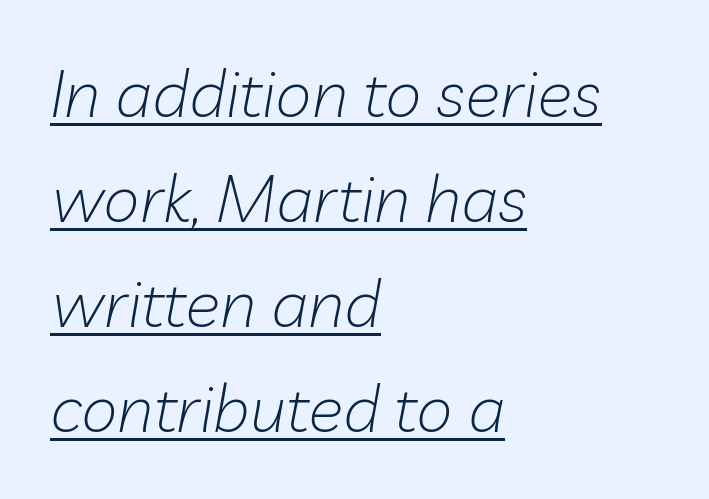
The image shows 66 px light type, italic (leaning right); set left-aligned, normal line spacing (1.59x), normal letter spacing, underlined; low stroke contrast and a medium x-height.
